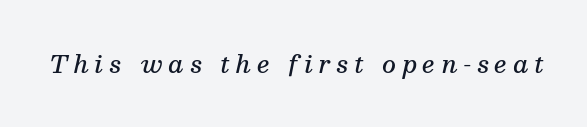
Yep, that's italic — everything's leaning. There is plenty of visible air inserted between adjacent glyphs. A bare baseline throughout the passage. A fair bit of extra ink — the face is semibold, not bold.
